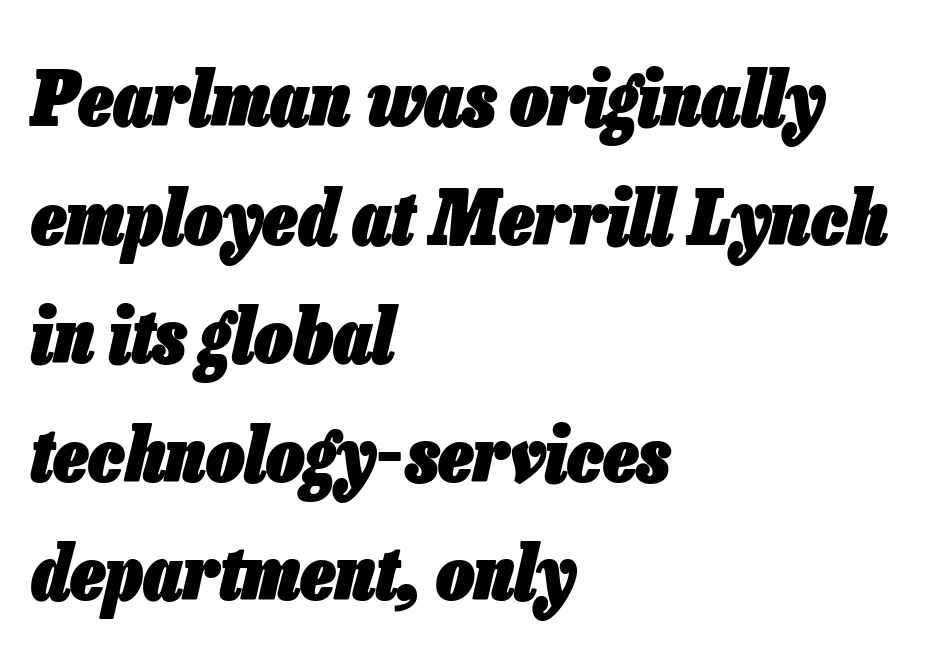
Q: Is the text bold? A: Yes.
Q: Is the text italic (slanted)? A: Yes, it leans right by about 13 degrees.
Q: Is the text underlined? A: No.
Q: How is the paragraph aligned? A: Left-aligned.
Q: Is the spacing between letters normal or unusually wide? A: Normal.
Q: Is the spacing between lines tight, normal or loose? A: Normal.
Q: Width (condensed, normal, or wide)? A: Condensed.
Q: Stroke contrast? A: Low.
Q: x-height? A: Medium.
Q: Monospaced? A: No.
